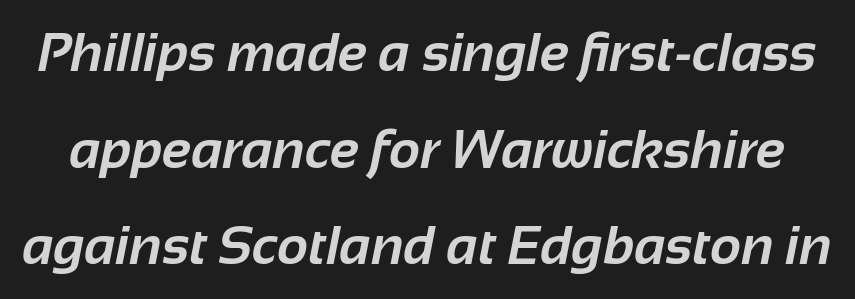
Q: Is the text bold? A: Yes.
Q: Is the typeface a serif or a sans-serif typeface? A: Sans-serif.
Q: Is the text underlined? A: No.
Q: Is the spacing between letters normal or unusually wide? A: Normal.
Q: Width (condensed, normal, or wide)? A: Normal.
Q: Stroke contrast? A: Low.
Q: x-height? A: Medium.
Q: Monospaced? A: No.
